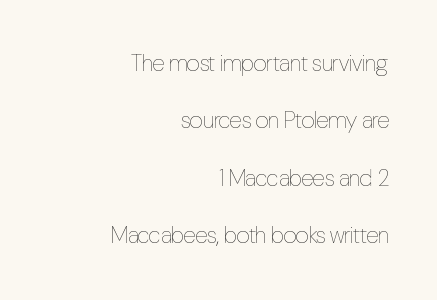
{"italic": "no", "bold": "no", "underline": "no", "align": "right", "line_spacing": "loose", "line_spacing_ratio": 2.5, "letter_spacing": "normal", "letter_spacing_em": 0.0, "glyph_px": 23}
